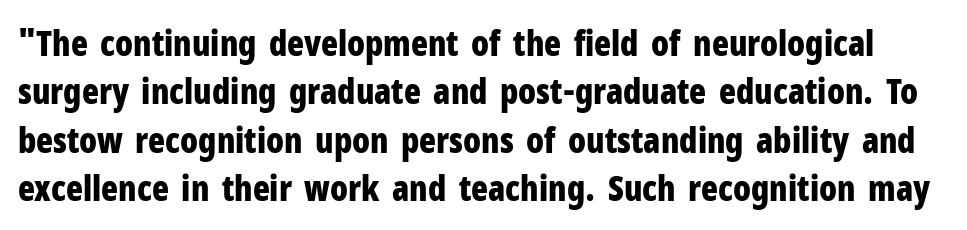
Q: Is the text bold? A: Yes.
Q: Is the text italic (slanted)? A: No, it is upright.
Q: Is the typeface a serif or a sans-serif typeface? A: Sans-serif.
Q: Is the text underlined? A: No.
Q: Is the spacing between letters normal or unusually wide? A: Normal.
Q: Is the spacing between lines tight, normal or loose? A: Normal.
Q: Width (condensed, normal, or wide)? A: Condensed.
Q: Stroke contrast? A: Low.
Q: x-height? A: Medium.
Q: Monospaced? A: No.
